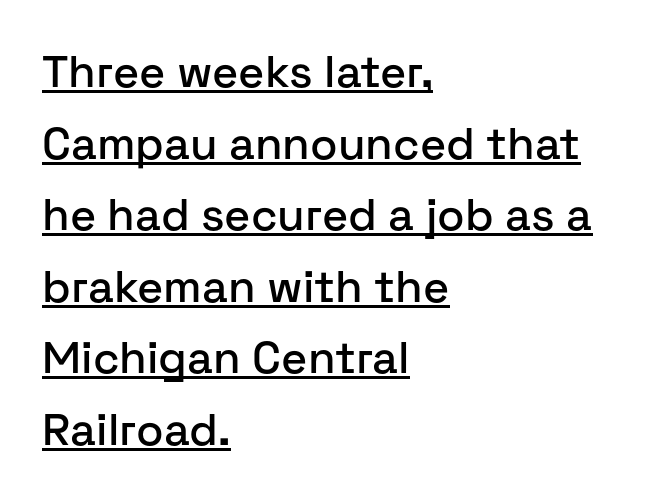
This is the regular roman posture of the typeface. The passage shown is underscored from start to finish. Does the copy run flush right? No — it runs flush left. Does the leading feel generous? No, just average. Varying glyph widths throughout — classic text-font behaviour.
